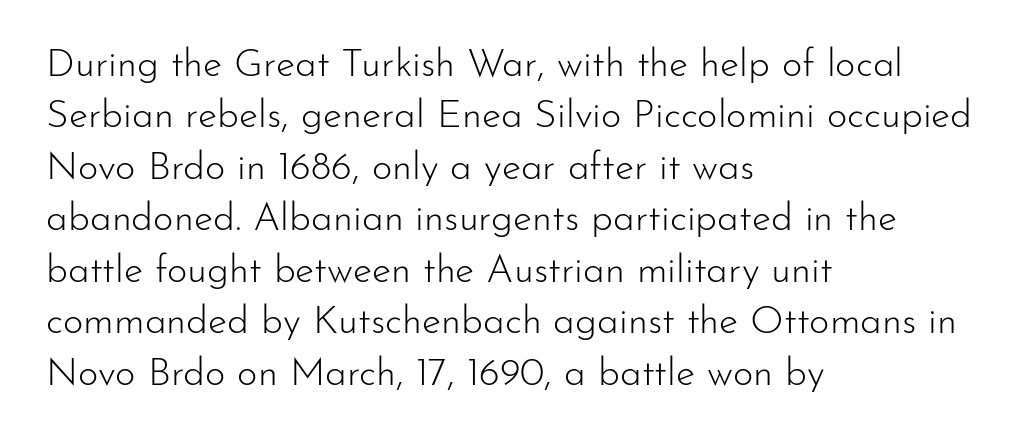
The image shows 39 px light sans-serif type, upright; set left-aligned, normal line spacing (1.32x), normal letter spacing, not underlined; low stroke contrast and a small x-height.
